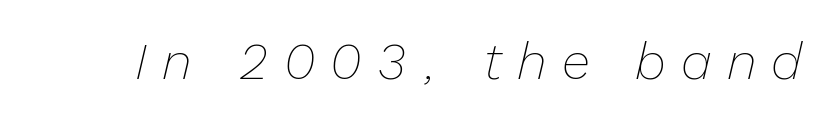
{"italic": "yes", "lean": "right", "slant_degrees": 13, "bold": "no", "weight": "thin", "width": "normal", "stroke_contrast": "low", "x_height": "medium", "monospaced": "no", "underline": "no", "letter_spacing": "wide", "letter_spacing_em": 0.29, "glyph_px": 52}
